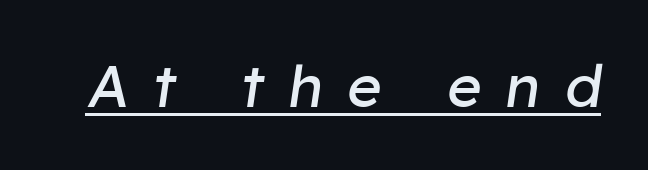
Q: Is the text bold? A: No.
Q: Is the text italic (slanted)? A: Yes, it leans right by about 8 degrees.
Q: Is the text underlined? A: Yes.
Q: Is the spacing between letters normal or unusually wide? A: Unusually wide.
Q: Width (condensed, normal, or wide)? A: Normal.
Q: Stroke contrast? A: Low.
Q: x-height? A: Medium.
Q: Monospaced? A: No.
